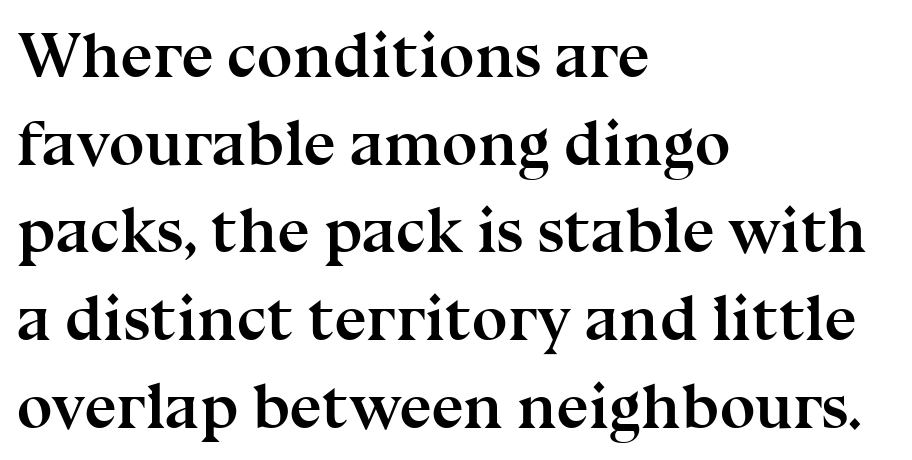
Q: Is the text bold? A: Yes.
Q: Is the text italic (slanted)? A: No, it is upright.
Q: Is the typeface a serif or a sans-serif typeface? A: Serif.
Q: Is the text underlined? A: No.
Q: How is the paragraph aligned? A: Left-aligned.
Q: Is the spacing between letters normal or unusually wide? A: Normal.
Q: Is the spacing between lines tight, normal or loose? A: Normal.
Q: Width (condensed, normal, or wide)? A: Normal.
Q: Stroke contrast? A: Medium.
Q: x-height? A: Medium.
Q: Monospaced? A: No.
